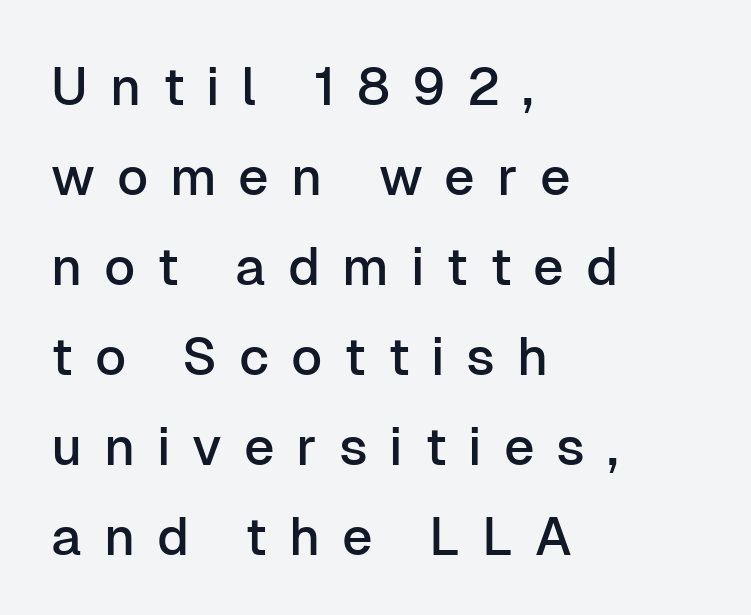
{"serif": "no", "italic": "no", "width": "normal", "stroke_contrast": "low", "x_height": "medium", "monospaced": "no", "underline": "no", "align": "left", "line_spacing": "normal", "line_spacing_ratio": 1.7, "letter_spacing": "wide", "letter_spacing_em": 0.41, "glyph_px": 53}
